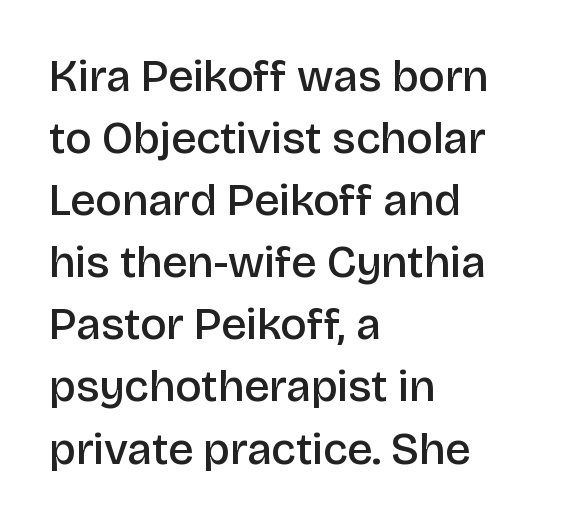
The image shows 45 px semibold sans-serif type, upright; set left-aligned, normal line spacing (1.38x), normal letter spacing, not underlined; low stroke contrast and a large x-height.
